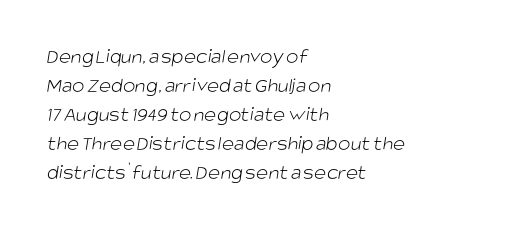
{"bold": "no", "underline": "no", "align": "left", "line_spacing": "normal", "line_spacing_ratio": 1.38, "letter_spacing": "normal", "letter_spacing_em": 0.0, "glyph_px": 21}
